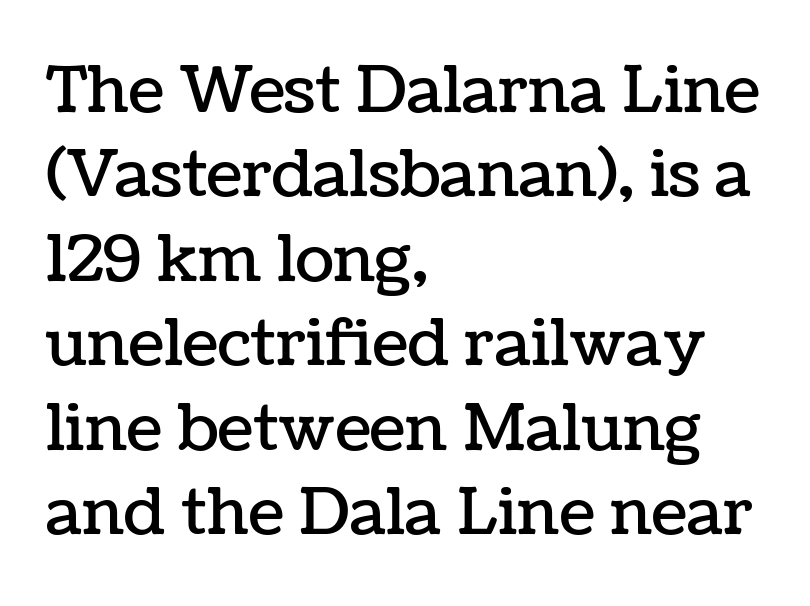
The image shows 64 px text type, upright; set left-aligned, normal line spacing (1.32x), normal letter spacing, not underlined; low stroke contrast and a medium x-height.
